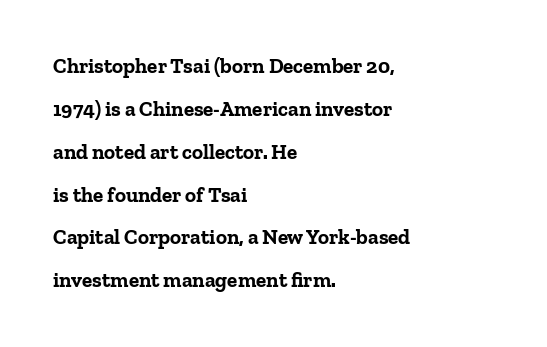
The image shows 21 px bold type, upright; set left-aligned, loose line spacing (2.04x), normal letter spacing, not underlined.
